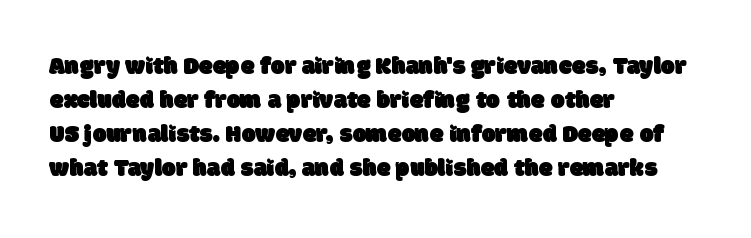
{"underline": "no", "align": "left", "line_spacing": "normal", "line_spacing_ratio": 1.36, "letter_spacing": "normal", "letter_spacing_em": 0.0, "glyph_px": 25}
